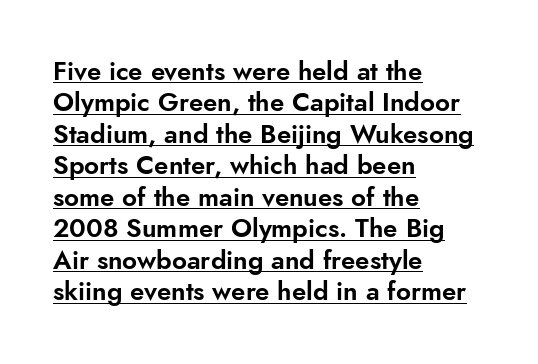
The typesetter chose a ragged-right arrangement here. Posture: upright roman. Notice how a bar underscores the lettering throughout. Default kerning and tracking; the words read as compact shapes.
